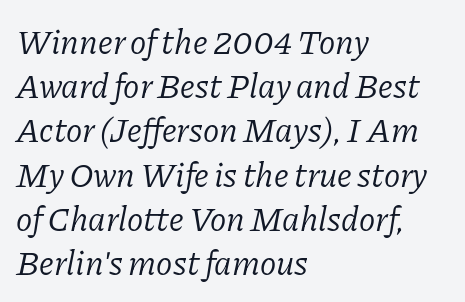
The image shows 34 px light serif type, italic (leaning right); set left-aligned, normal line spacing (1.3x), normal letter spacing, not underlined; low stroke contrast and a medium x-height.
